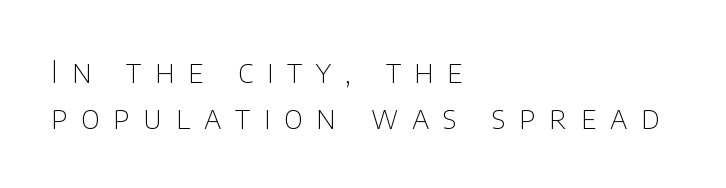
No chunkiness to these letters — they're not bold. Any mark beneath the type? The region is blank. Regarding serifs, this sample does without them. Does the lettering tilt? It doesn't — this is upright. The letters advance in unequal steps, a hallmark of proportional type.
